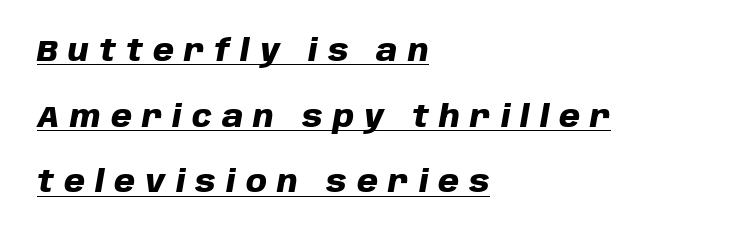
Q: Is the text bold? A: Yes.
Q: Is the text italic (slanted)? A: Yes, it leans right by about 10 degrees.
Q: Is the text underlined? A: Yes.
Q: How is the paragraph aligned? A: Left-aligned.
Q: Is the spacing between letters normal or unusually wide? A: Unusually wide.
Q: Is the spacing between lines tight, normal or loose? A: Loose.
Q: Width (condensed, normal, or wide)? A: Normal.
Q: Stroke contrast? A: Low.
Q: x-height? A: Large.
Q: Monospaced? A: No.
